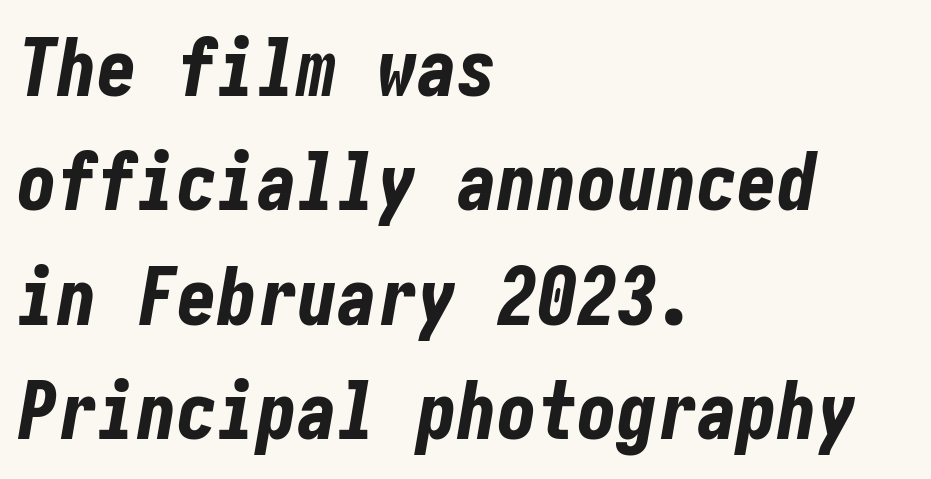
The image shows 80 px bold, condensed type, italic (leaning right); set left-aligned, normal line spacing (1.43x), normal letter spacing, not underlined; low stroke contrast and a medium x-height.
